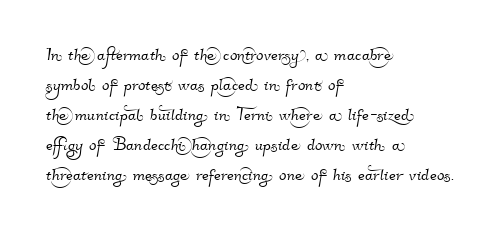
{"underline": "no", "align": "left", "line_spacing": "normal", "line_spacing_ratio": 1.36, "letter_spacing": "normal", "letter_spacing_em": 0.0, "glyph_px": 22}
